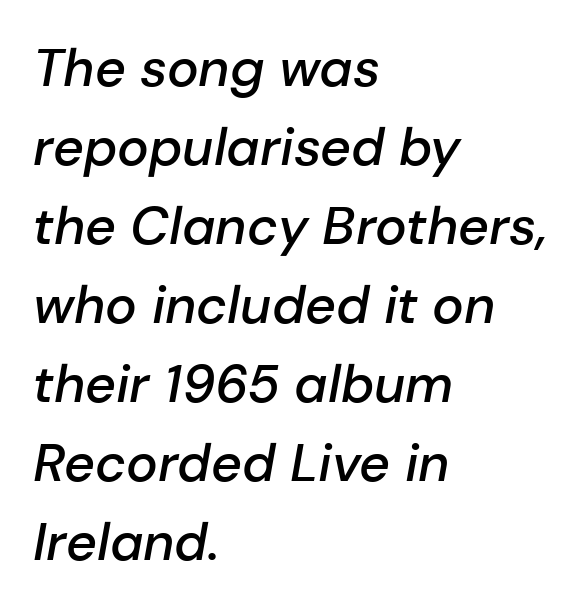
Q: Is the text bold? A: Semi-bold.
Q: Is the text italic (slanted)? A: Yes, it leans right by about 10 degrees.
Q: Is the text underlined? A: No.
Q: How is the paragraph aligned? A: Left-aligned.
Q: Is the spacing between letters normal or unusually wide? A: Normal.
Q: Is the spacing between lines tight, normal or loose? A: Normal.
Q: Width (condensed, normal, or wide)? A: Normal.
Q: Stroke contrast? A: Low.
Q: x-height? A: Medium.
Q: Monospaced? A: No.
